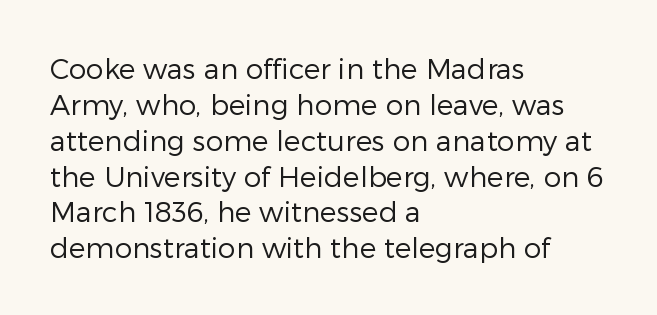
Looks like regular typesetting: each glyph gets only the width it needs. Compared with a typical body face, this is equally light or lighter still. Regarding leading, the lines here are spaced in the standard way. Short and long lines alike share a common starting point at left. Regarding serifs, this sample does without them.
